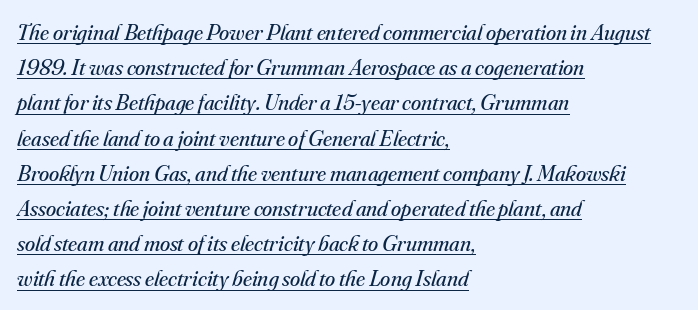
{"italic": "yes", "lean": "right", "slant_degrees": 16, "bold": "no", "underline": "yes", "align": "left", "line_spacing": "normal", "line_spacing_ratio": 1.53, "letter_spacing": "normal", "letter_spacing_em": 0.0, "glyph_px": 23}
